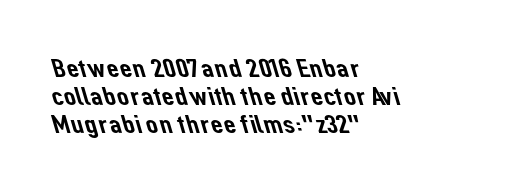
The image shows 27 px text type; set left-aligned, tight line spacing (1.03x), normal letter spacing, not underlined.
